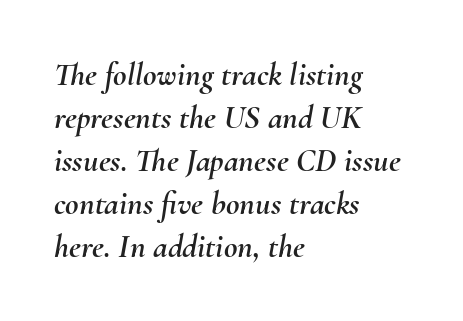
The image shows 33 px text type, italic (leaning right); set left-aligned, normal line spacing (1.3x), normal letter spacing, not underlined; medium stroke contrast and a small x-height.
